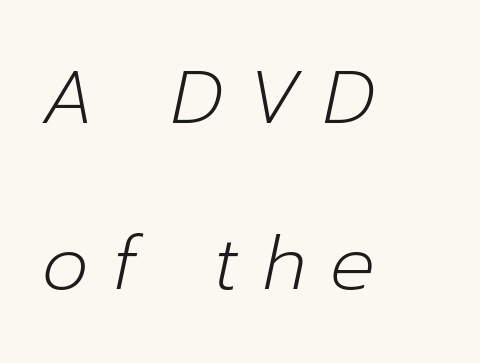
Q: Is the text bold? A: No.
Q: Is the text italic (slanted)? A: Yes, it leans right by about 12 degrees.
Q: Is the text underlined? A: No.
Q: How is the paragraph aligned? A: Left-aligned.
Q: Is the spacing between letters normal or unusually wide? A: Unusually wide.
Q: Is the spacing between lines tight, normal or loose? A: Loose.
Q: Width (condensed, normal, or wide)? A: Normal.
Q: Stroke contrast? A: Low.
Q: x-height? A: Medium.
Q: Monospaced? A: No.
